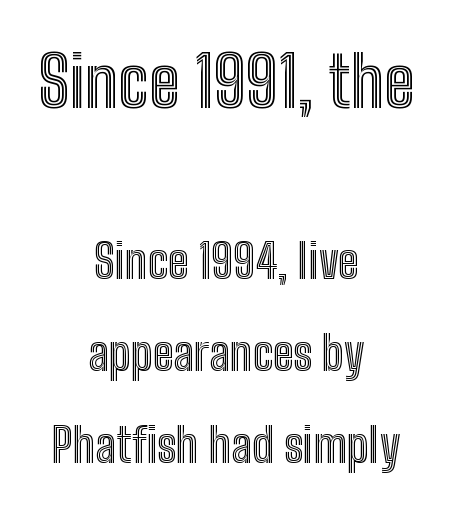
The image shows 70 px condensed type, upright; set centered, loose line spacing (1.96x), normal letter spacing, not underlined; the first (top) block is 1.49x larger; a medium x-height.
